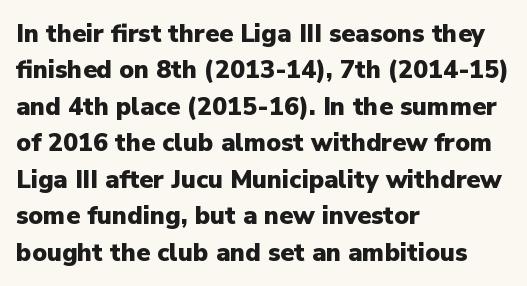
The image shows 25 px bold type, upright; set left-aligned, normal line spacing (1.46x), normal letter spacing, not underlined.
